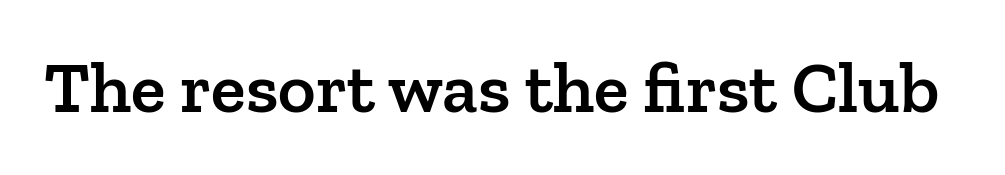
The image shows 72 px semibold serif type, upright; set normal letter spacing, not underlined; low stroke contrast and a medium x-height.
